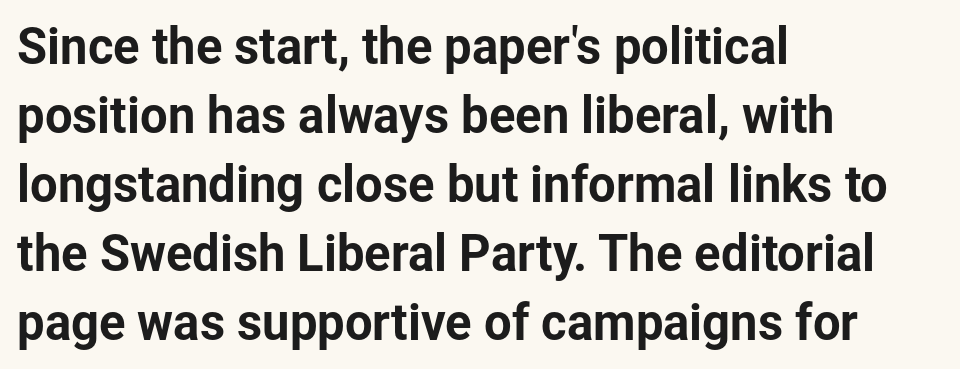
The paragraph shown leans on its left margin. Beneath every word, the page is bare. This is the regular roman posture of the typeface. Students, observe: this is what conventionally led text looks like. A typesetter would call this zero additional tracking.
